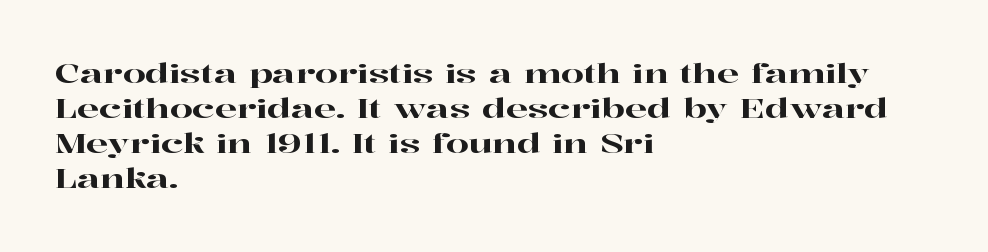
The image shows 26 px text type, upright; set left-aligned, normal line spacing (1.35x), normal letter spacing, not underlined.
